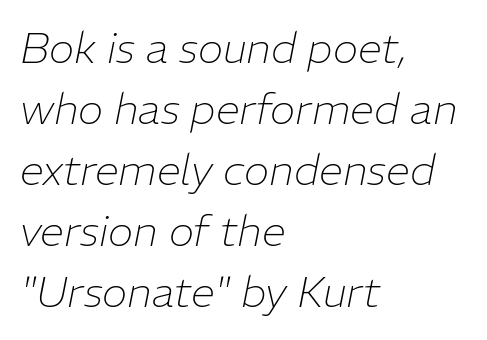
The image shows 43 px thin type, italic (leaning right); set left-aligned, normal line spacing (1.42x), normal letter spacing, not underlined; low stroke contrast and a medium x-height.
